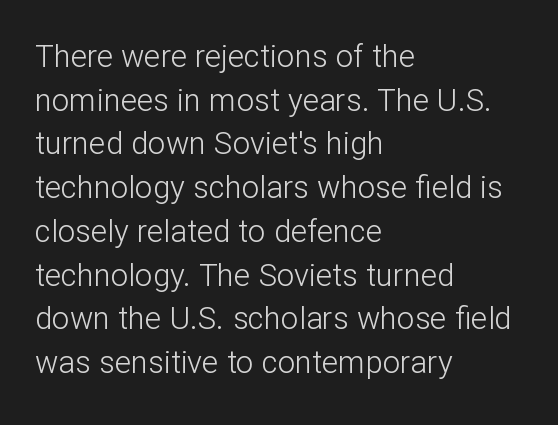
Vertically, the passage feels balanced, rows spaced as you'd expect. The face used here is a sans, in the tradition of grotesques and geometrics. A typesetter would call this proportional, since set widths differ per character. Letter spacing: default. The baseline area is clear. No italicization has been applied; the sample stays upright.
